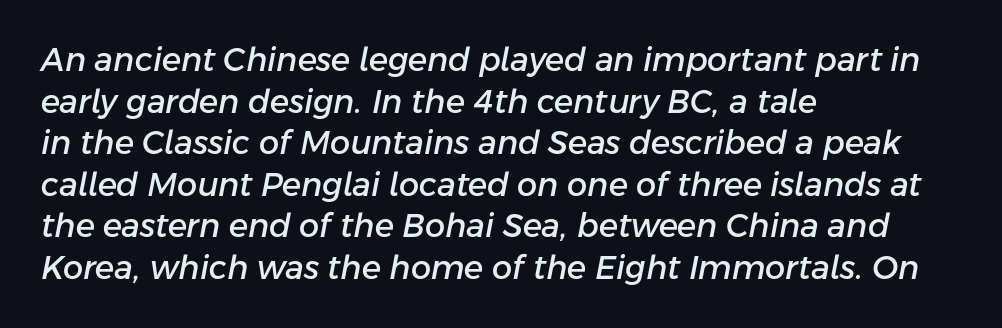
{"italic": "yes", "lean": "right", "slant_degrees": 11, "width": "normal", "stroke_contrast": "low", "x_height": "medium", "monospaced": "no", "underline": "no", "align": "left", "line_spacing": "normal", "line_spacing_ratio": 1.3, "letter_spacing": "normal", "letter_spacing_em": 0.0, "glyph_px": 32}
